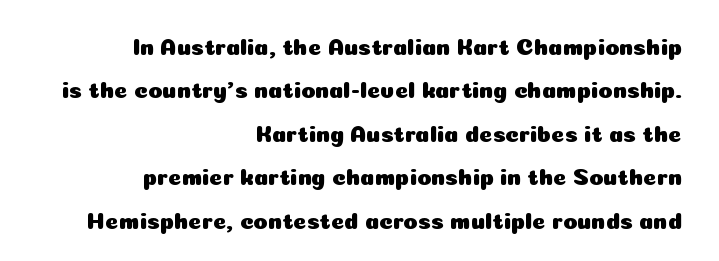
Honestly, the letter spacing is just normal — you wouldn't notice it. Unmarked baselines from the first word to the last. This sample uses an upright cut, with every glyph sitting square on the baseline. Where is the straight margin? On the right.
